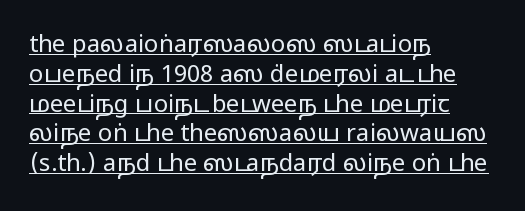
Q: Is the text italic (slanted)? A: No, it is upright.
Q: Is the text underlined? A: Yes.
Q: How is the paragraph aligned? A: Left-aligned.
Q: Is the spacing between letters normal or unusually wide? A: Normal.
